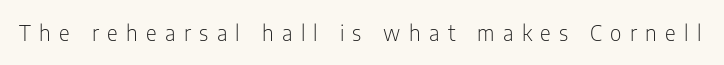
Q: Is the text bold? A: No.
Q: Is the text italic (slanted)? A: No, it is upright.
Q: Is the text underlined? A: No.
Q: Is the spacing between letters normal or unusually wide? A: Unusually wide.
